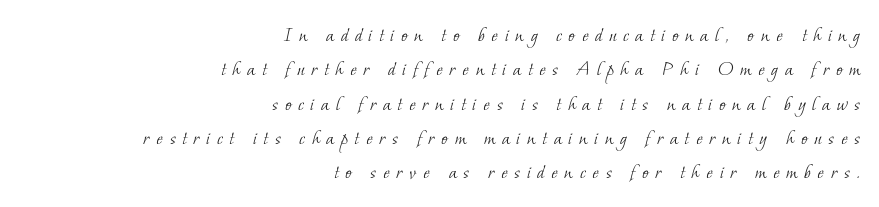
The image shows 22 px text type; set right-aligned, normal line spacing (1.56x), unusually wide letter spacing (+0.3 em), not underlined.
